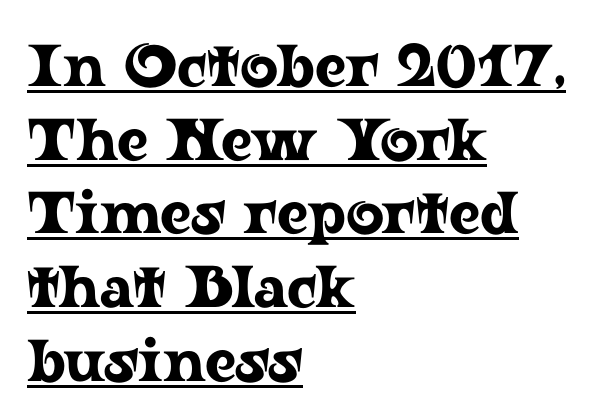
The image shows 59 px wide serif type, upright; set left-aligned, normal line spacing (1.25x), normal letter spacing, underlined; low stroke contrast and a medium x-height.
